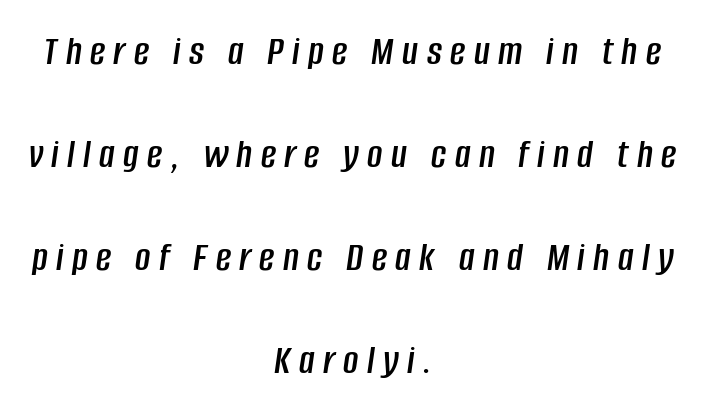
{"italic": "yes", "lean": "right", "slant_degrees": 8, "width": "condensed", "stroke_contrast": "low", "x_height": "large", "monospaced": "no", "underline": "no", "align": "center", "line_spacing": "loose", "line_spacing_ratio": 2.45, "letter_spacing": "wide", "letter_spacing_em": 0.2, "glyph_px": 42}
